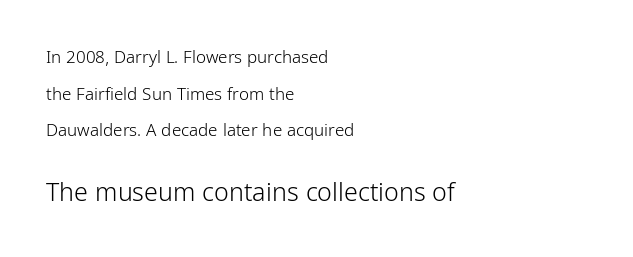
{"italic": "no", "bold": "no", "underline": "no", "align": "left", "line_spacing": "loose", "line_spacing_ratio": 2.15, "letter_spacing": "normal", "letter_spacing_em": 0.0, "larger_block": "second", "size_ratio": 1.47, "glyph_px": 25}
